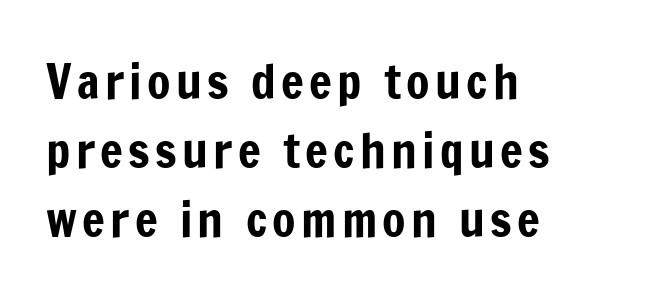
Q: Is the text italic (slanted)? A: No, it is upright.
Q: Is the typeface a serif or a sans-serif typeface? A: Sans-serif.
Q: Is the text underlined? A: No.
Q: How is the paragraph aligned? A: Left-aligned.
Q: Is the spacing between lines tight, normal or loose? A: Normal.
Q: Width (condensed, normal, or wide)? A: Condensed.
Q: Stroke contrast? A: Low.
Q: x-height? A: Medium.
Q: Monospaced? A: No.
